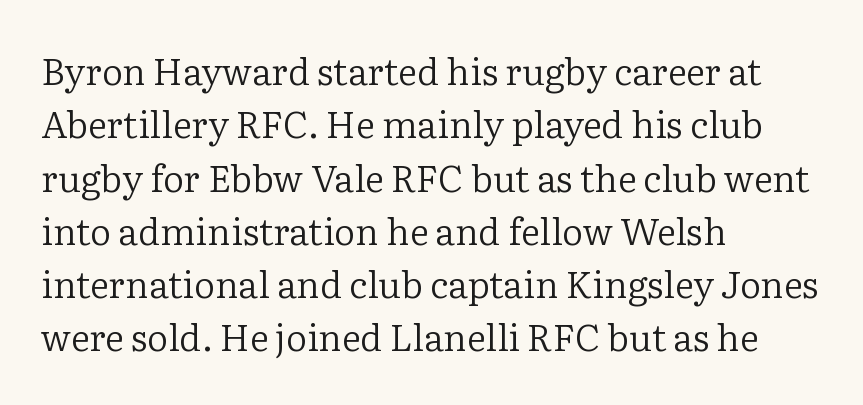
{"serif": "yes", "italic": "no", "bold": "no", "weight": "regular", "width": "normal", "stroke_contrast": "low", "x_height": "medium", "monospaced": "no", "underline": "no", "align": "left", "line_spacing": "normal", "line_spacing_ratio": 1.44, "letter_spacing": "normal", "letter_spacing_em": 0.0, "glyph_px": 37}
